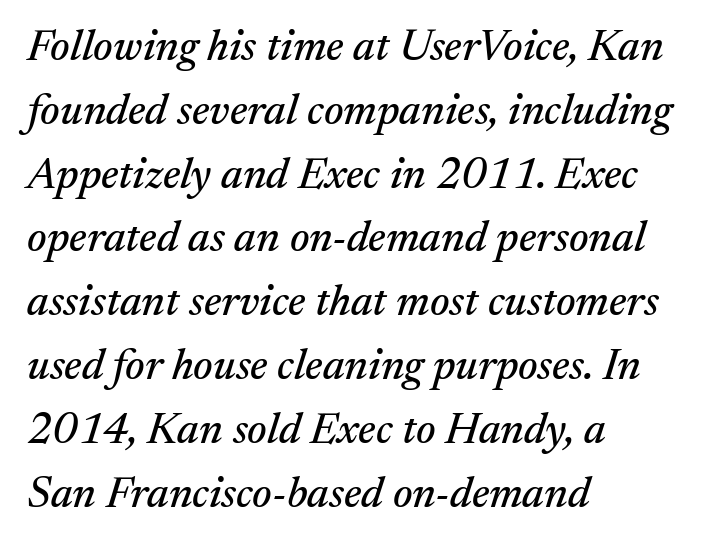
Q: Is the text italic (slanted)? A: Yes, it leans right by about 17 degrees.
Q: Is the typeface a serif or a sans-serif typeface? A: Serif.
Q: Is the text underlined? A: No.
Q: How is the paragraph aligned? A: Left-aligned.
Q: Is the spacing between letters normal or unusually wide? A: Normal.
Q: Is the spacing between lines tight, normal or loose? A: Normal.
Q: Width (condensed, normal, or wide)? A: Normal.
Q: Stroke contrast? A: Medium.
Q: x-height? A: Medium.
Q: Monospaced? A: No.
